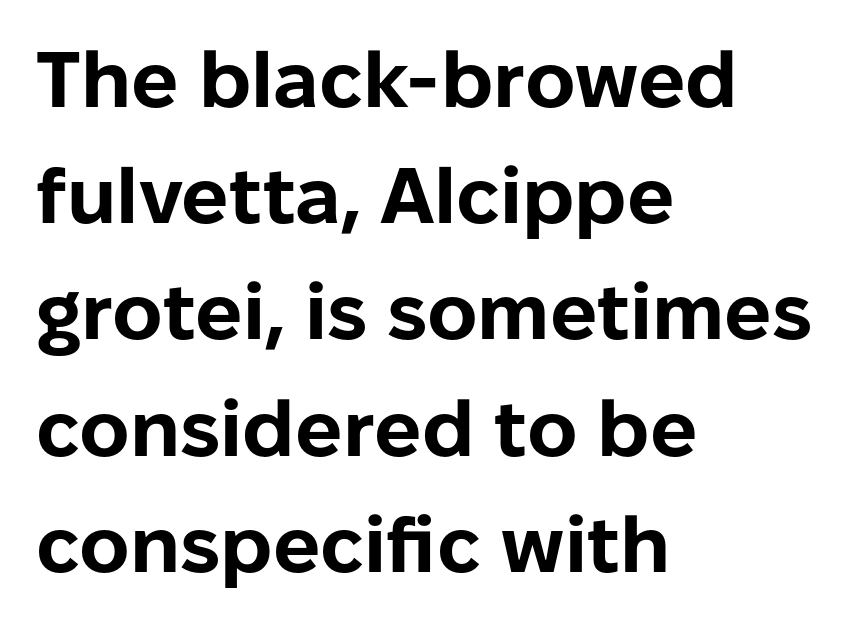
{"serif": "no", "italic": "no", "bold": "yes", "weight": "bold", "width": "normal", "stroke_contrast": "low", "x_height": "medium", "monospaced": "no", "underline": "no", "align": "left", "line_spacing": "normal", "line_spacing_ratio": 1.49, "letter_spacing": "normal", "letter_spacing_em": 0.0, "glyph_px": 78}
